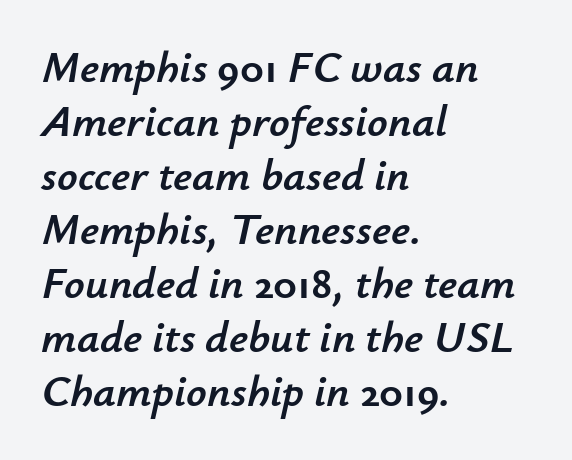
The typography opts for an oblique posture over an upright one. There is no visible air inserted between adjacent glyphs. The specimen omits any rule beneath the text block's lines. Here the designer chose a conventional face with non-uniform glyph widths. The compositor pushed each line to the left boundary.
